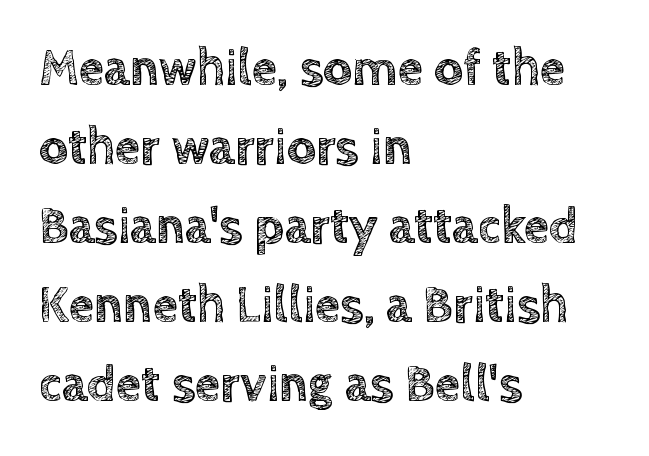
The image shows 51 px text type, upright; set left-aligned, normal line spacing (1.55x), normal letter spacing, not underlined; a large x-height.
